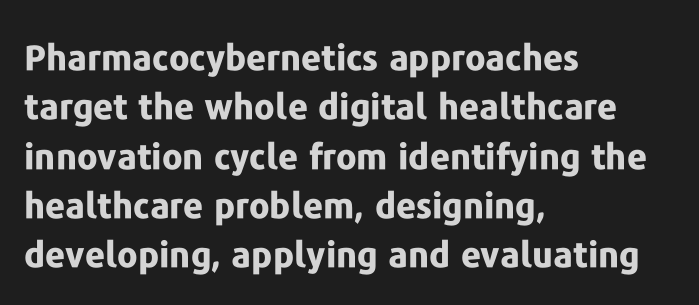
The image shows 35 px bold sans-serif type, upright; set left-aligned, normal line spacing (1.41x), normal letter spacing, not underlined; low stroke contrast and a medium x-height.
